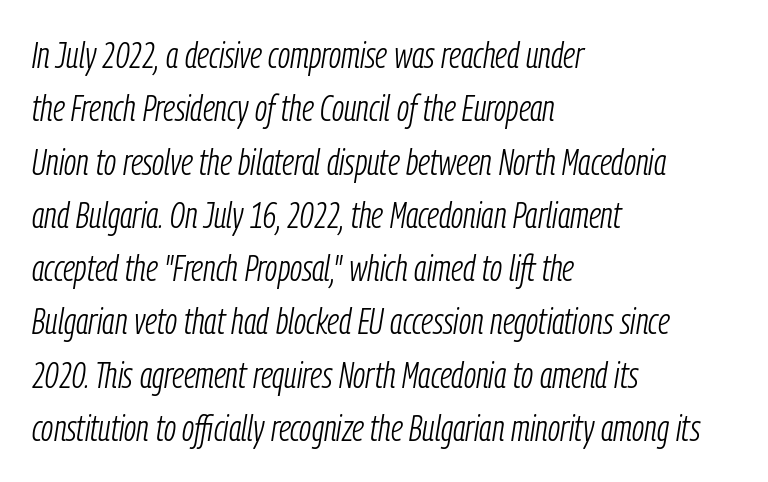
The image shows 37 px light, condensed type, italic (leaning right); set left-aligned, normal line spacing (1.44x), normal letter spacing, not underlined; low stroke contrast and a medium x-height.
